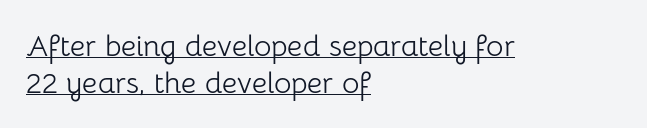
The image shows 30 px light sans-serif type, upright; set left-aligned, line spacing 1.23x, normal letter spacing, underlined; low stroke contrast and a medium x-height.
